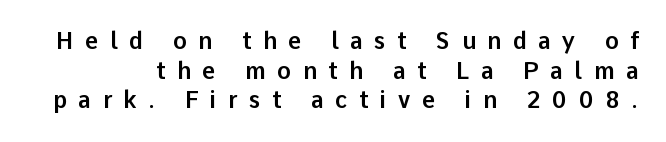
How are the letters spaced? Widely, with obvious added tracking. Compared with typical paragraphs, the rows here are spaced about the same. Do the letters lean? They stand straight. Any mark beneath the type? The region is blank.
